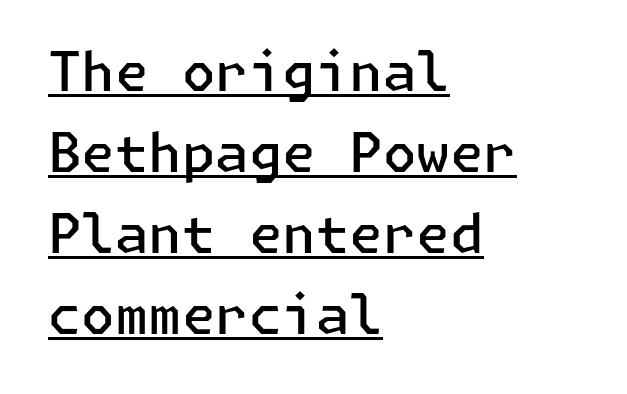
{"serif": "no", "italic": "no", "bold": "semi", "weight": "semibold", "width": "normal", "stroke_contrast": "low", "x_height": "medium", "underline": "yes", "align": "left", "line_spacing": "normal", "line_spacing_ratio": 1.5, "letter_spacing": "normal", "letter_spacing_em": 0.0, "glyph_px": 54}
